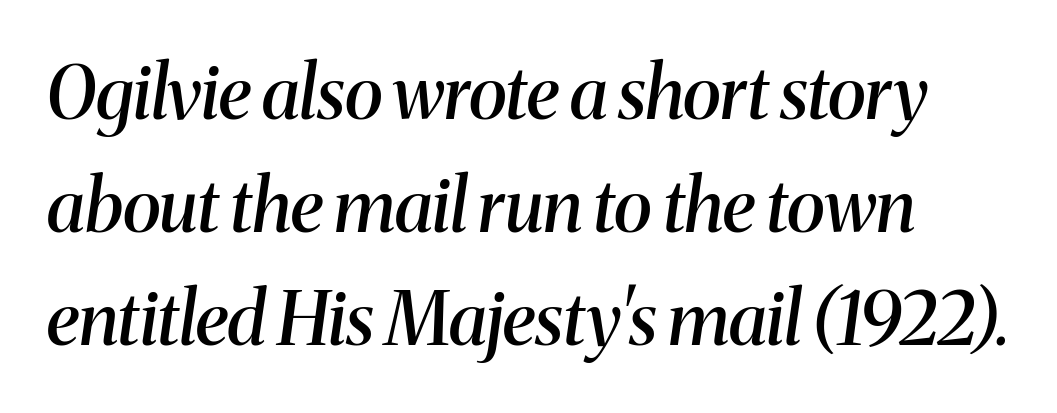
Q: Is the text bold? A: Semi-bold.
Q: Is the text italic (slanted)? A: Yes, it leans right by about 8 degrees.
Q: Is the typeface a serif or a sans-serif typeface? A: Serif.
Q: Is the text underlined? A: No.
Q: Is the spacing between letters normal or unusually wide? A: Normal.
Q: Is the spacing between lines tight, normal or loose? A: Normal.
Q: Width (condensed, normal, or wide)? A: Normal.
Q: Stroke contrast? A: Medium.
Q: x-height? A: Medium.
Q: Monospaced? A: No.
